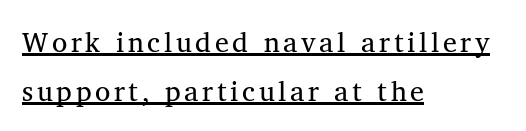
The image shows 28 px regular-weight serif type, upright; set left-aligned, line spacing 1.74x, underlined; medium stroke contrast and a medium x-height.
